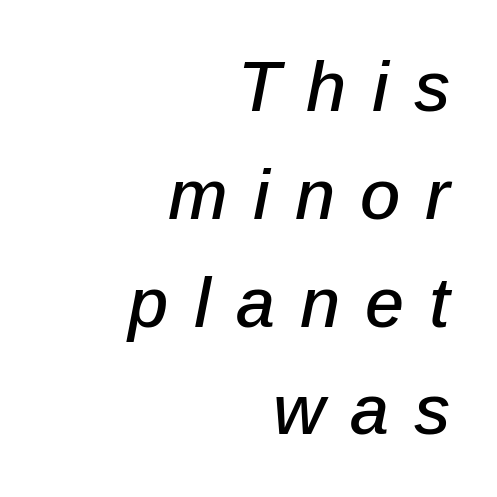
Q: Is the text italic (slanted)? A: Yes, it leans right by about 12 degrees.
Q: Is the text underlined? A: No.
Q: How is the paragraph aligned? A: Right-aligned.
Q: Is the spacing between letters normal or unusually wide? A: Unusually wide.
Q: Is the spacing between lines tight, normal or loose? A: Normal.
Q: Width (condensed, normal, or wide)? A: Normal.
Q: Stroke contrast? A: Low.
Q: x-height? A: Medium.
Q: Monospaced? A: No.
